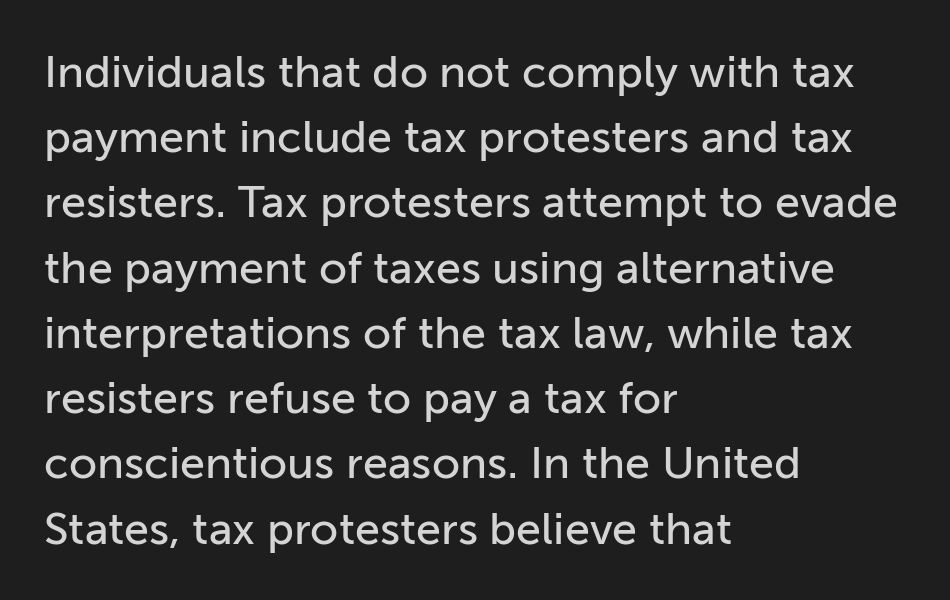
Q: Is the text italic (slanted)? A: No, it is upright.
Q: Is the typeface a serif or a sans-serif typeface? A: Sans-serif.
Q: Is the text underlined? A: No.
Q: How is the paragraph aligned? A: Left-aligned.
Q: Is the spacing between letters normal or unusually wide? A: Normal.
Q: Is the spacing between lines tight, normal or loose? A: Normal.
Q: Width (condensed, normal, or wide)? A: Normal.
Q: Stroke contrast? A: Low.
Q: x-height? A: Medium.
Q: Monospaced? A: No.
